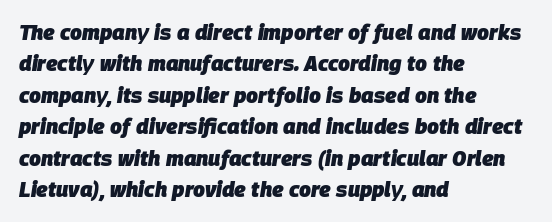
{"italic": "yes", "lean": "right", "slant_degrees": 9, "bold": "yes", "underline": "no", "align": "left", "line_spacing": "normal", "line_spacing_ratio": 1.5, "letter_spacing": "normal", "letter_spacing_em": 0.0, "glyph_px": 21}
